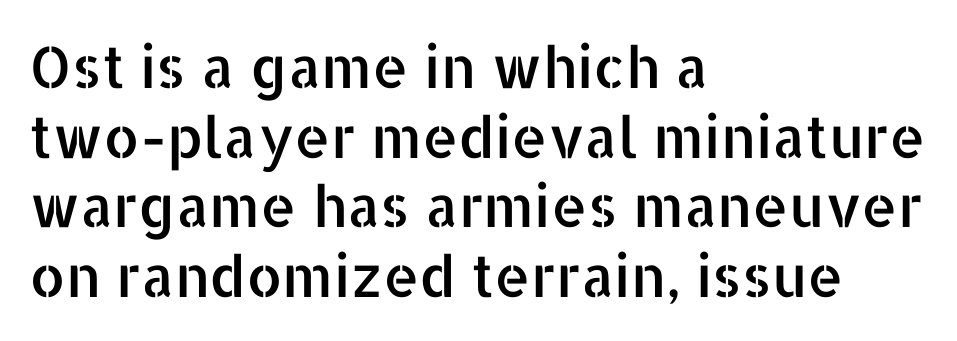
Q: Is the text italic (slanted)? A: No, it is upright.
Q: Is the typeface a serif or a sans-serif typeface? A: Sans-serif.
Q: Is the text underlined? A: No.
Q: How is the paragraph aligned? A: Left-aligned.
Q: Is the spacing between letters normal or unusually wide? A: Normal.
Q: Width (condensed, normal, or wide)? A: Normal.
Q: Stroke contrast? A: Low.
Q: x-height? A: Medium.
Q: Monospaced? A: No.
